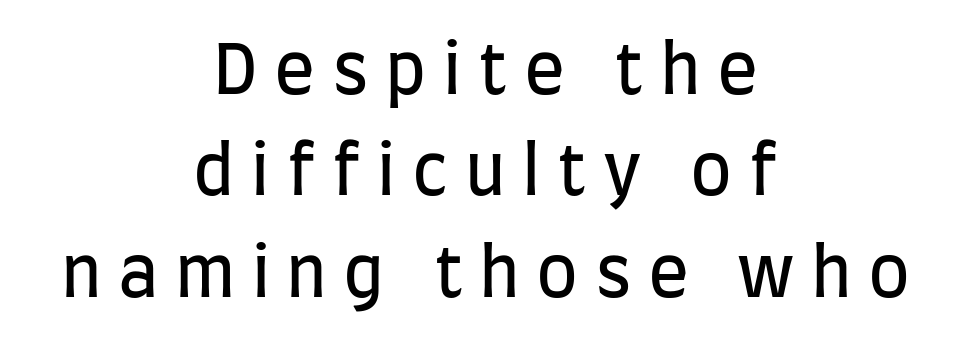
These lines are rendered in a variable-pitch font. The lines in this sample share a center point and differ in where they start and stop. No word sits above an underline. Typographically, this falls in the sans-serif category. What stands out about the letter spacing? Its width — letters are far apart.
